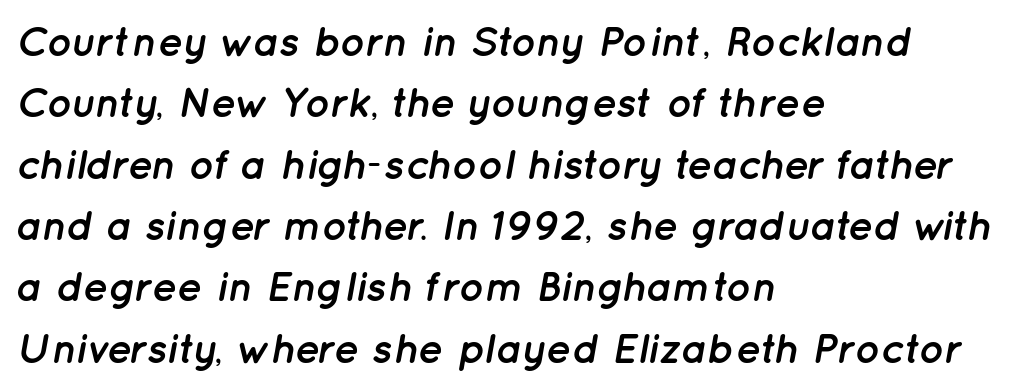
The image shows 42 px semibold type, italic (leaning right); set left-aligned, normal line spacing (1.46x), normal letter spacing, not underlined; low stroke contrast and a medium x-height.
